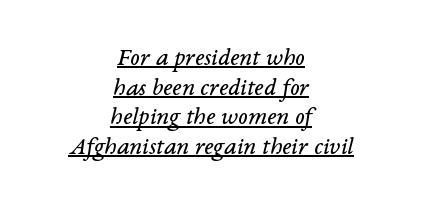
{"italic": "yes", "lean": "right", "slant_degrees": 14, "bold": "no", "underline": "yes", "align": "center", "line_spacing_ratio": 1.19, "letter_spacing": "normal", "letter_spacing_em": 0.0, "glyph_px": 25}
